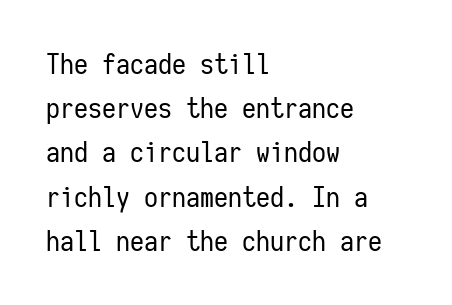
No chunkiness to these letters — they're not bold. Beneath every word, the page is bare. The type family on display is of the sans-serif kind. Honestly, the row spacing looks completely unremarkable.
